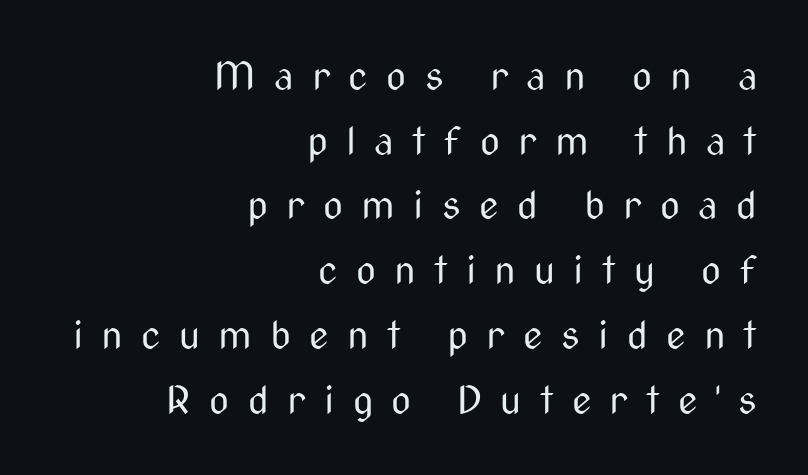
{"serif": "no", "italic": "no", "bold": "no", "weight": "regular", "width": "condensed", "stroke_contrast": "medium", "x_height": "medium", "monospaced": "no", "underline": "no", "align": "right", "line_spacing": "normal", "line_spacing_ratio": 1.66, "letter_spacing": "wide", "letter_spacing_em": 0.47, "glyph_px": 39}
